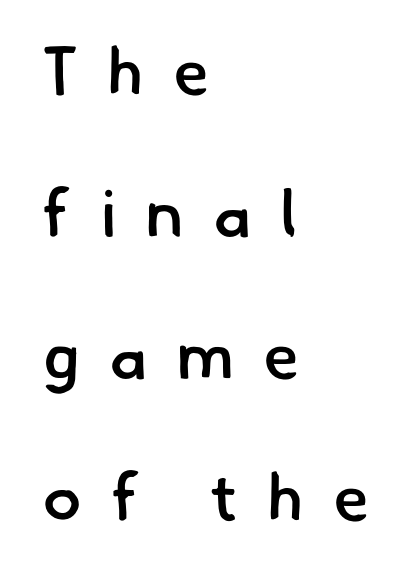
{"serif": "no", "bold": "semi", "weight": "semibold", "width": "normal", "stroke_contrast": "low", "x_height": "small", "monospaced": "no", "underline": "no", "align": "left", "line_spacing": "loose", "line_spacing_ratio": 2.15, "letter_spacing": "wide", "letter_spacing_em": 0.44, "glyph_px": 66}
